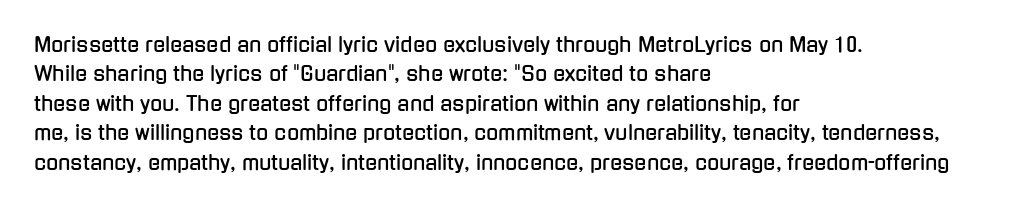
The image shows 20 px text type, upright; set left-aligned, normal line spacing (1.47x), normal letter spacing, not underlined.
